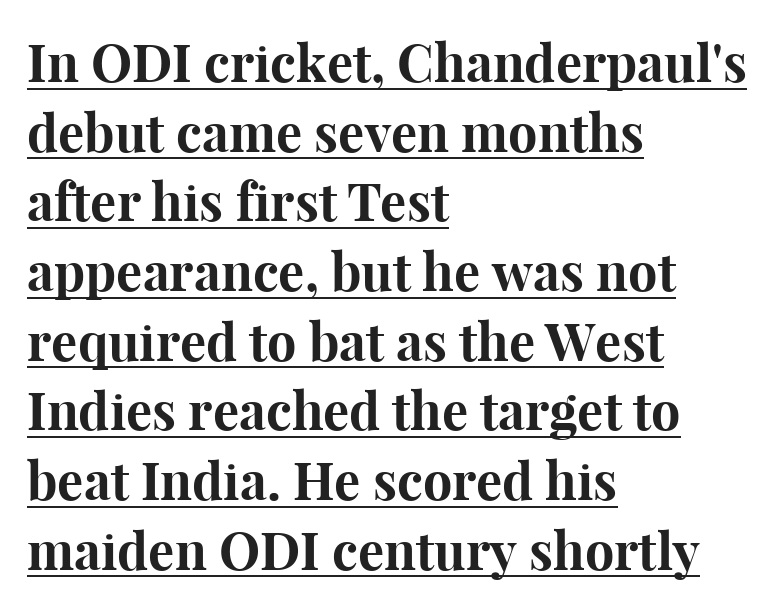
You could not count columns in this text — the font is proportionally spaced. Notice how descenders clear the ascenders below comfortably — that's standard leading. Caption: multi-line text, flush left, ragged right. Check the space under the baseline: a stroke is drawn there. Unlike italic type, these characters show no tilt at all.
